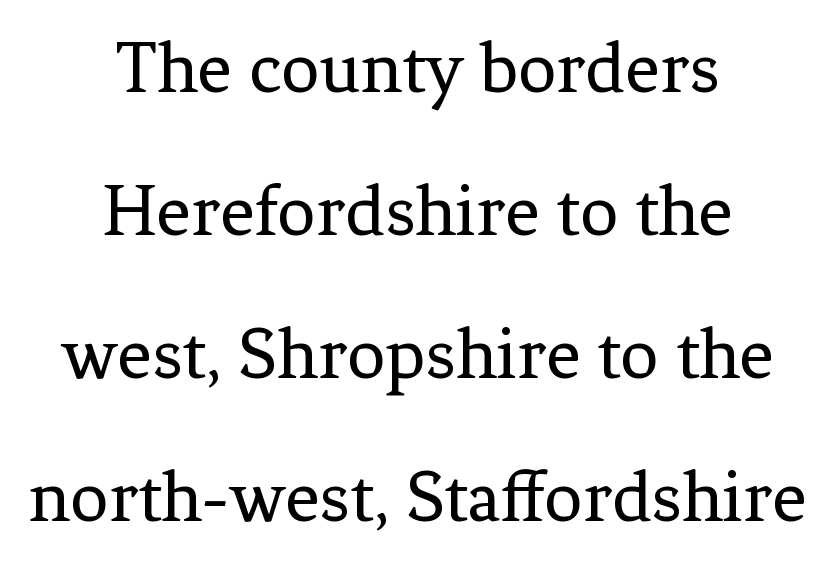
{"serif": "yes", "italic": "no", "bold": "no", "weight": "regular", "width": "normal", "stroke_contrast": "low", "x_height": "medium", "monospaced": "no", "underline": "no", "align": "center", "line_spacing_ratio": 1.88, "letter_spacing": "normal", "letter_spacing_em": 0.0, "glyph_px": 76}
